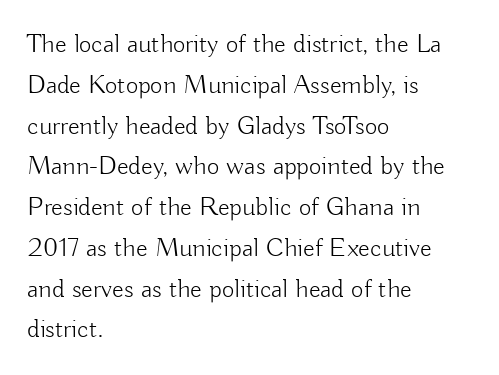
The image shows 27 px text type, upright; set left-aligned, normal line spacing (1.51x), normal letter spacing, not underlined.
